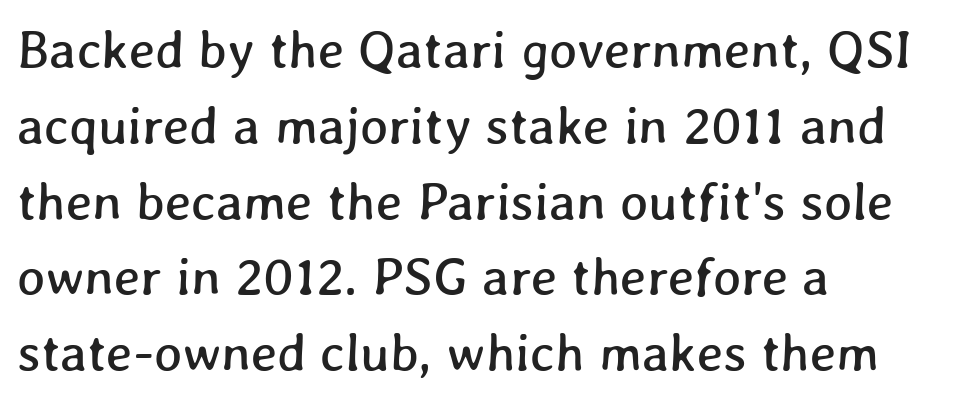
{"width": "normal", "stroke_contrast": "low", "x_height": "medium", "monospaced": "no", "underline": "no", "align": "left", "line_spacing": "normal", "line_spacing_ratio": 1.43, "letter_spacing": "normal", "letter_spacing_em": 0.0, "glyph_px": 53}
